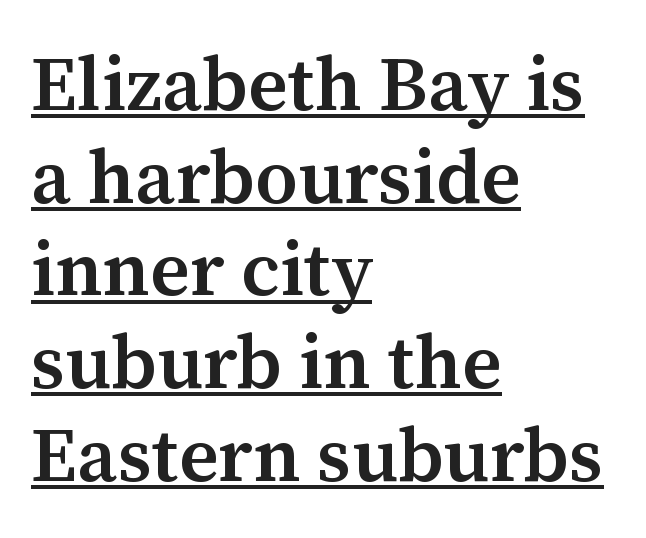
The image shows 76 px semibold serif type, upright; set left-aligned, line spacing 1.22x, normal letter spacing, underlined; medium stroke contrast and a medium x-height.
